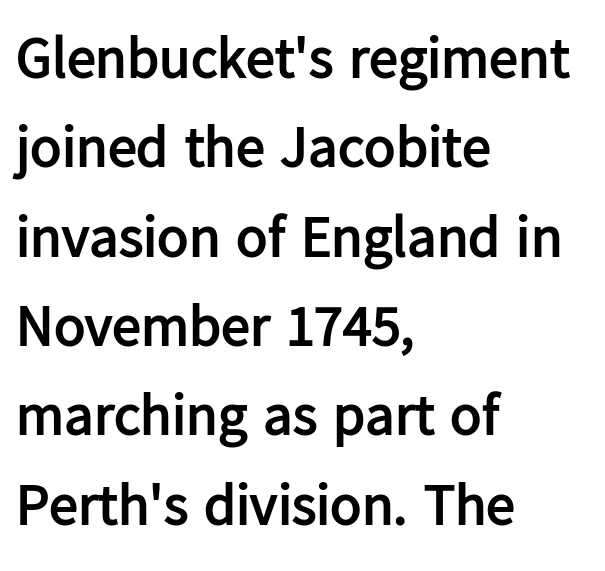
Set as a true bold cut, around the 700 mark. The passage shown is typed in a proportional face where columns would drift. Quick note: underline off. In terms of posture, this sample is upright.
